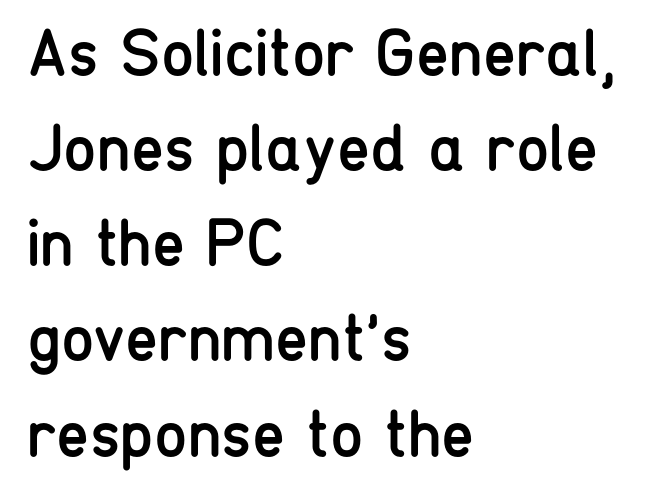
{"serif": "no", "italic": "no", "bold": "no", "weight": "regular", "width": "condensed", "stroke_contrast": "low", "x_height": "medium", "monospaced": "no", "underline": "no", "align": "left", "line_spacing": "normal", "line_spacing_ratio": 1.42, "letter_spacing": "normal", "letter_spacing_em": 0.0, "glyph_px": 67}
